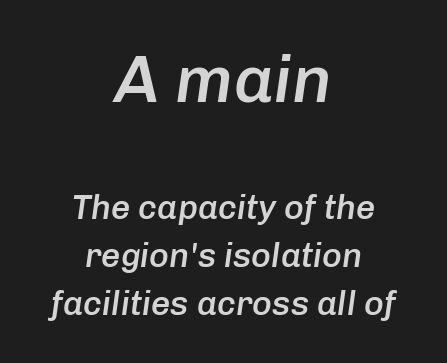
The image shows 67 px semibold type, italic (leaning right); set centered, normal line spacing (1.41x), normal letter spacing, not underlined; the first (top) block is 1.97x larger; low stroke contrast and a medium x-height.
